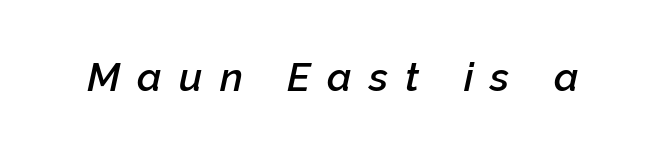
Q: Is the text bold? A: Semi-bold.
Q: Is the text italic (slanted)? A: Yes, it leans right by about 12 degrees.
Q: Is the text underlined? A: No.
Q: Is the spacing between letters normal or unusually wide? A: Unusually wide.
Q: Width (condensed, normal, or wide)? A: Normal.
Q: Stroke contrast? A: Low.
Q: x-height? A: Medium.
Q: Monospaced? A: No.
